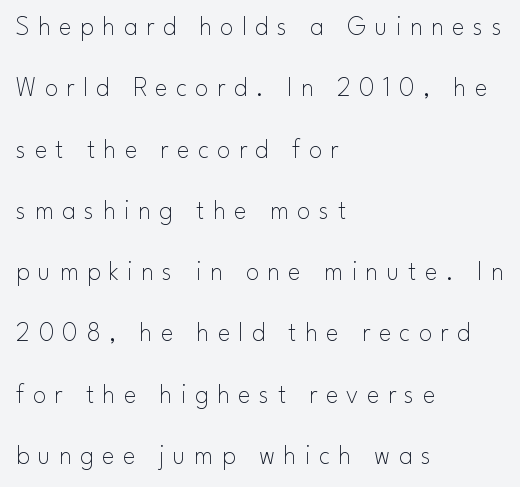
Q: Is the text bold? A: No.
Q: Is the text italic (slanted)? A: No, it is upright.
Q: Is the text underlined? A: No.
Q: How is the paragraph aligned? A: Left-aligned.
Q: Is the spacing between letters normal or unusually wide? A: Unusually wide.
Q: Is the spacing between lines tight, normal or loose? A: Loose.
